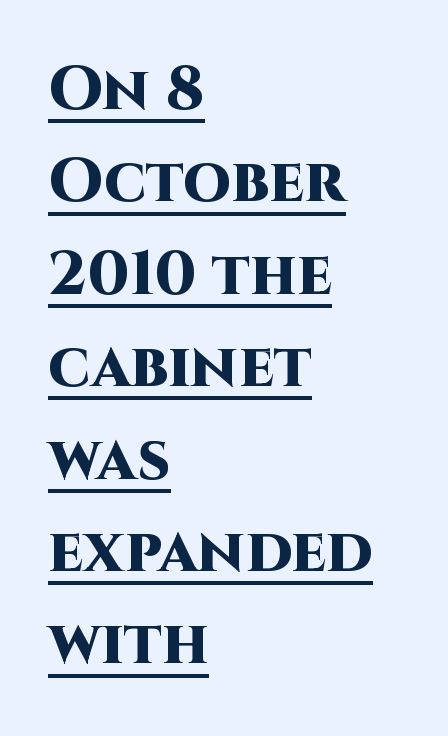
The image shows 62 px heavy sans-serif type, upright; set left-aligned, normal line spacing (1.49x), normal letter spacing, underlined; high stroke contrast and a large x-height.
